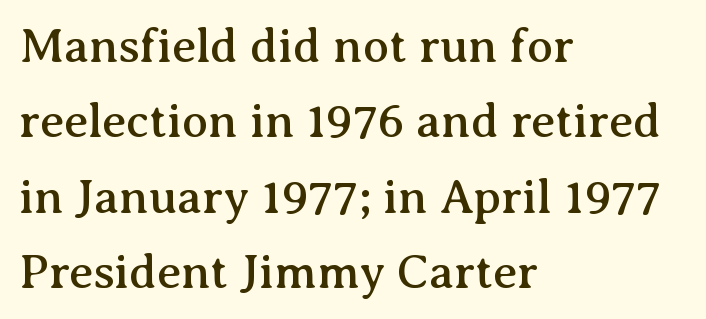
Q: Is the text italic (slanted)? A: No, it is upright.
Q: Is the typeface a serif or a sans-serif typeface? A: Serif.
Q: Is the text underlined? A: No.
Q: How is the paragraph aligned? A: Left-aligned.
Q: Is the spacing between letters normal or unusually wide? A: Normal.
Q: Is the spacing between lines tight, normal or loose? A: Normal.
Q: Width (condensed, normal, or wide)? A: Normal.
Q: Stroke contrast? A: Medium.
Q: x-height? A: Medium.
Q: Monospaced? A: No.
